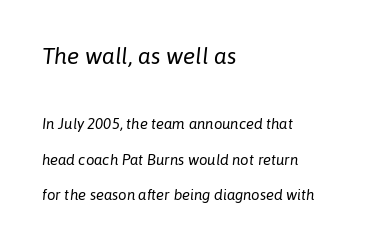
The emphasis by scale lands on block number one, above. If you drew a line through each stem, it would be angled. How would I describe the line gaps? Wide and relaxed. Nobody touched the tracking dial on this one.
